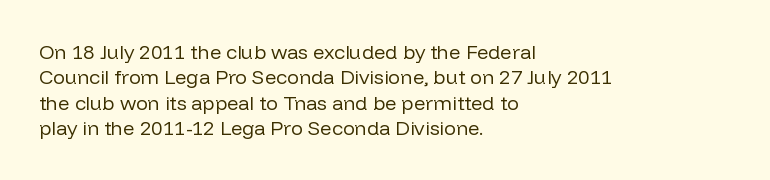
The rows are spaced the way most documents space them. Weight: in the light-to-regular range. Each word holds together tightly as a unit, with standard inter-letter gaps. Nobody drew a line under any word here.
